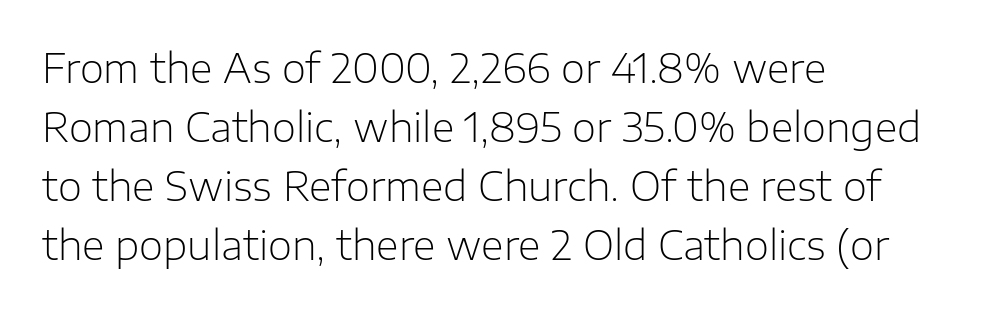
Does the copy run flush right? No — it runs flush left. Each row of text sits above clean, open space. Stems here are at most as thick as an everyday book face. Words appear dense and cohesive because spacing is normal.
